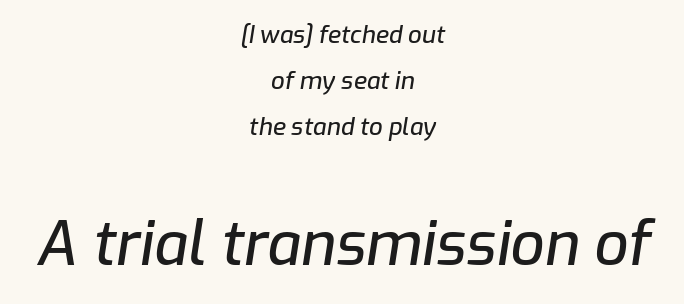
Q: Is the text italic (slanted)? A: Yes, it leans right by about 9 degrees.
Q: Is the text underlined? A: No.
Q: How is the paragraph aligned? A: Centered.
Q: Is the spacing between letters normal or unusually wide? A: Normal.
Q: Is the spacing between lines tight, normal or loose? A: Loose.
Q: Which block of text is set in a larger size, the first (top) or the second (bottom)? A: The second (bottom) one.
Q: Width (condensed, normal, or wide)? A: Normal.
Q: Stroke contrast? A: Low.
Q: x-height? A: Medium.
Q: Monospaced? A: No.
